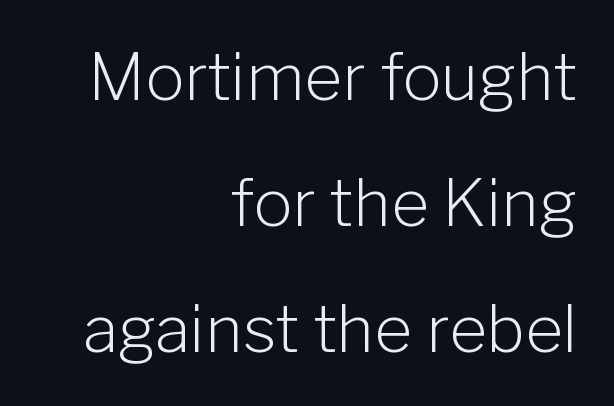
{"serif": "no", "italic": "no", "bold": "no", "weight": "light", "width": "normal", "stroke_contrast": "low", "x_height": "medium", "monospaced": "no", "underline": "no", "align": "right", "line_spacing": "loose", "line_spacing_ratio": 1.94, "letter_spacing": "normal", "letter_spacing_em": 0.0, "glyph_px": 65}
